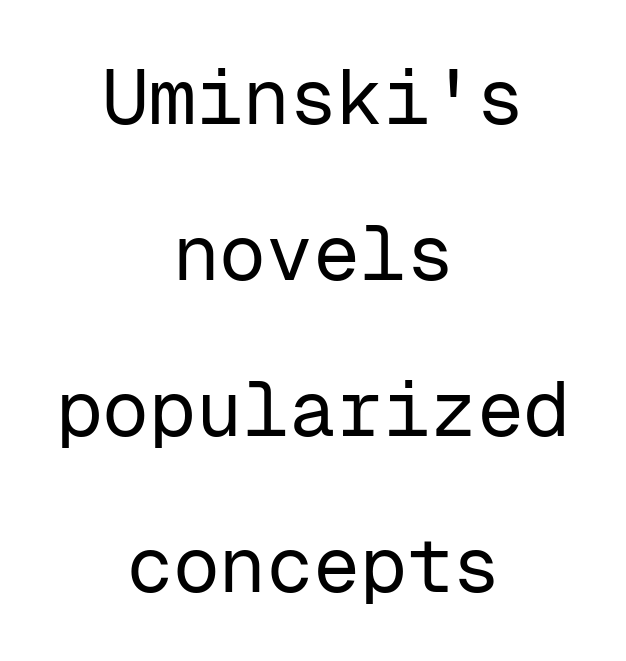
Unlike a traditional serif, this face leaves its strokes unadorned. The strokes are not fattened; the text isn't bold. Caption: multi-line text, centered on the measure. Tracking value appears to be zero — textbook default spacing. These lines are rendered in a fixed-pitch font. The typography opts for an upright posture over an oblique one.
